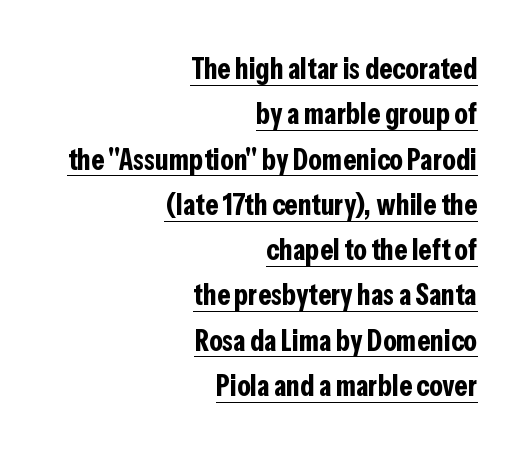
The image shows 30 px bold, condensed sans-serif type, upright; set right-aligned, normal line spacing (1.51x), normal letter spacing, underlined; low stroke contrast and a medium x-height.
